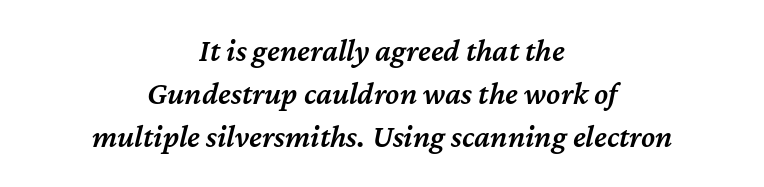
The image shows 32 px semibold type, italic (leaning right); set centered, normal line spacing (1.35x), normal letter spacing, not underlined; medium stroke contrast and a medium x-height.
